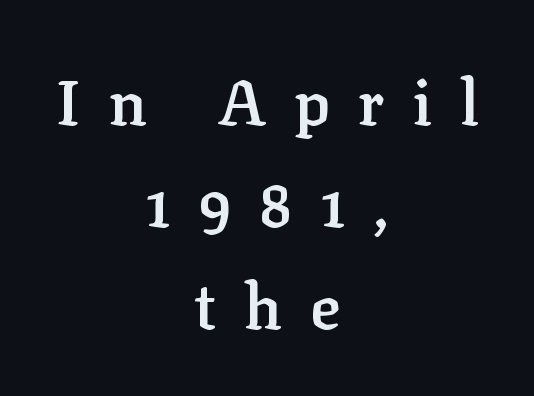
{"serif": "yes", "italic": "no", "bold": "semi", "weight": "semibold", "width": "normal", "stroke_contrast": "low", "x_height": "medium", "monospaced": "no", "underline": "no", "align": "center", "line_spacing": "normal", "line_spacing_ratio": 1.62, "letter_spacing": "wide", "letter_spacing_em": 0.44, "glyph_px": 63}
